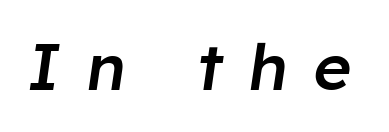
Q: Is the text bold? A: Semi-bold.
Q: Is the text italic (slanted)? A: Yes, it leans right by about 8 degrees.
Q: Is the text underlined? A: No.
Q: Is the spacing between letters normal or unusually wide? A: Unusually wide.
Q: Width (condensed, normal, or wide)? A: Normal.
Q: Stroke contrast? A: Low.
Q: x-height? A: Medium.
Q: Monospaced? A: No.
